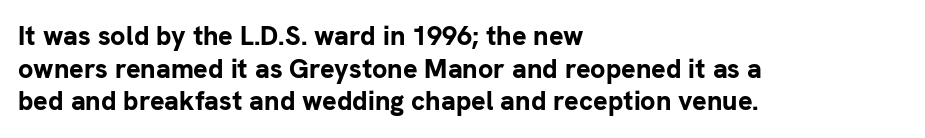
{"italic": "no", "bold": "yes", "underline": "no", "align": "left", "line_spacing_ratio": 1.21, "letter_spacing": "normal", "letter_spacing_em": 0.0, "glyph_px": 27}
